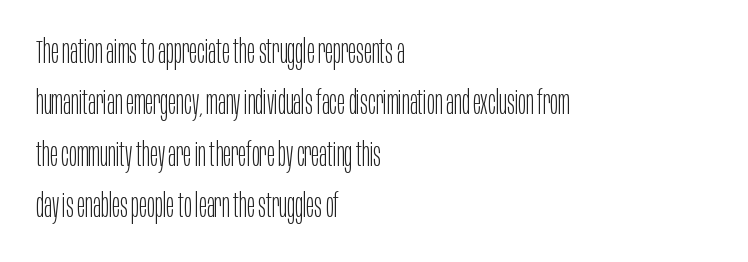
The image shows 33 px light, condensed sans-serif type, upright; set left-aligned, normal line spacing (1.56x), normal letter spacing, not underlined; low stroke contrast and a large x-height.
